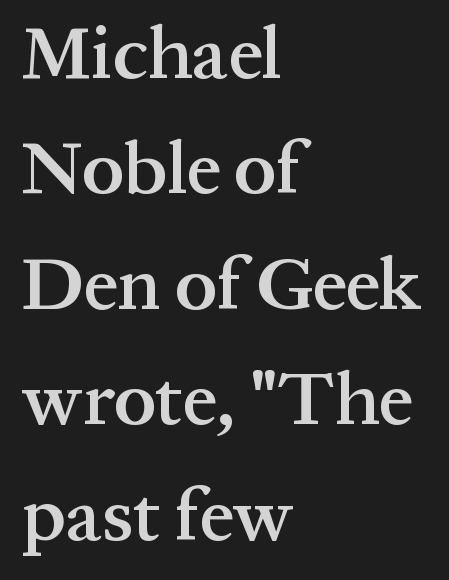
The image shows 75 px semibold serif type, upright; set left-aligned, normal line spacing (1.54x), normal letter spacing, not underlined; medium stroke contrast and a medium x-height.
